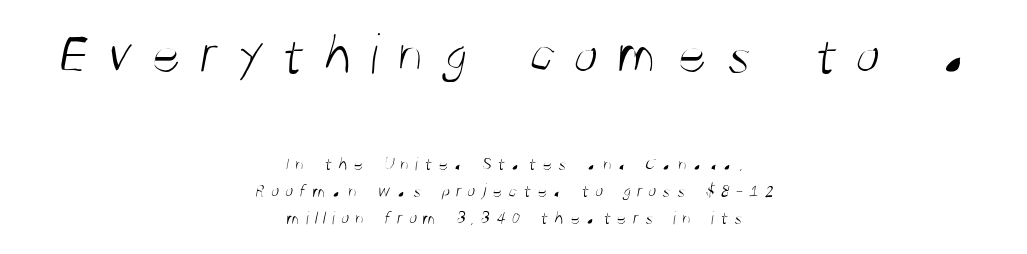
Q: Is the text bold? A: No.
Q: Is the typeface a serif or a sans-serif typeface? A: Sans-serif.
Q: Is the text underlined? A: No.
Q: How is the paragraph aligned? A: Centered.
Q: Is the spacing between letters normal or unusually wide? A: Unusually wide.
Q: Is the spacing between lines tight, normal or loose? A: Normal.
Q: Which block of text is set in a larger size, the first (top) or the second (bottom)? A: The first (top) one.
Q: Width (condensed, normal, or wide)? A: Condensed.
Q: Stroke contrast? A: Medium.
Q: x-height? A: Large.
Q: Monospaced? A: No.
